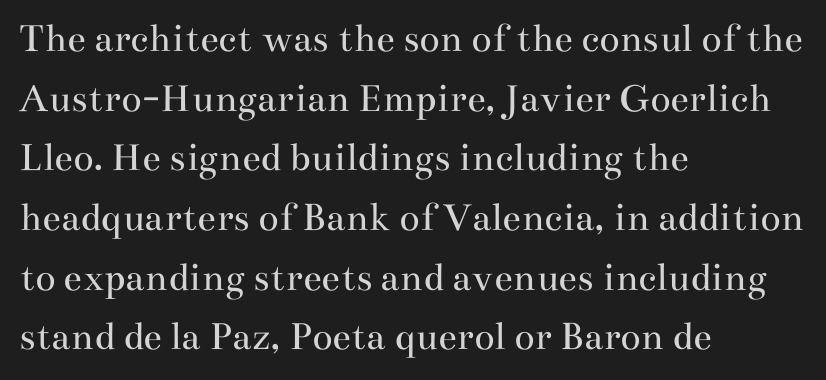
The horizontal fit of the characters is conventional and even. The rendering uses natural spacing where letterforms have individual widths. The font is comparable to plain body text, perhaps lighter. Notice how the passage keeps a crisp vertical edge on the left only.
